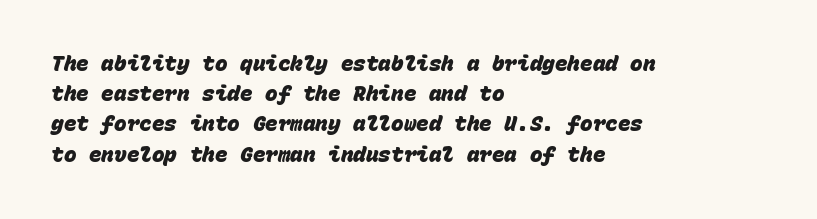
Q: Is the text bold? A: Yes.
Q: Is the text underlined? A: No.
Q: How is the paragraph aligned? A: Left-aligned.
Q: Is the spacing between letters normal or unusually wide? A: Normal.
Q: Is the spacing between lines tight, normal or loose? A: Normal.
